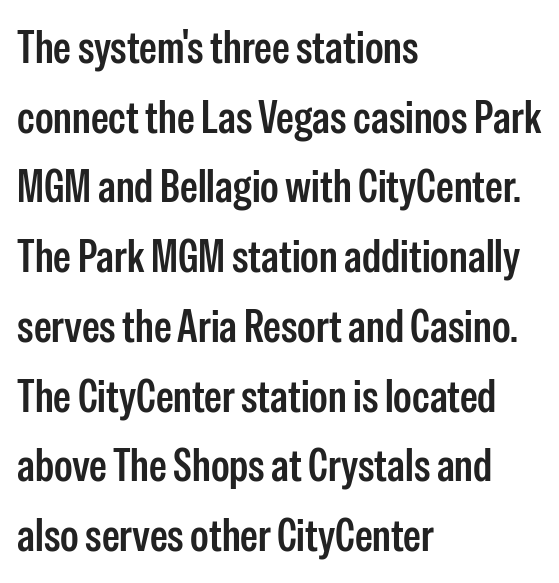
Q: Is the text bold? A: Semi-bold.
Q: Is the text italic (slanted)? A: No, it is upright.
Q: Is the typeface a serif or a sans-serif typeface? A: Sans-serif.
Q: Is the text underlined? A: No.
Q: How is the paragraph aligned? A: Left-aligned.
Q: Is the spacing between letters normal or unusually wide? A: Normal.
Q: Is the spacing between lines tight, normal or loose? A: Normal.
Q: Width (condensed, normal, or wide)? A: Condensed.
Q: Stroke contrast? A: Low.
Q: x-height? A: Medium.
Q: Monospaced? A: No.
